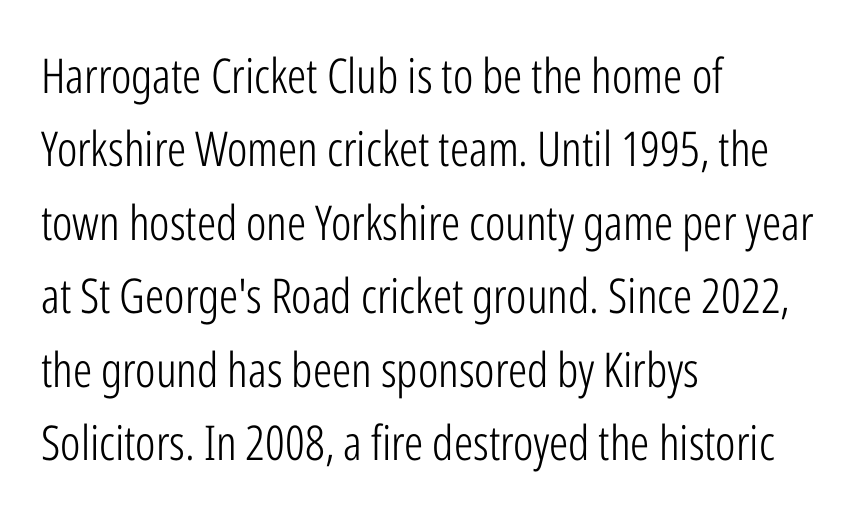
Q: Is the text bold? A: No.
Q: Is the text italic (slanted)? A: No, it is upright.
Q: Is the typeface a serif or a sans-serif typeface? A: Sans-serif.
Q: Is the text underlined? A: No.
Q: How is the paragraph aligned? A: Left-aligned.
Q: Is the spacing between letters normal or unusually wide? A: Normal.
Q: Is the spacing between lines tight, normal or loose? A: Normal.
Q: Width (condensed, normal, or wide)? A: Condensed.
Q: Stroke contrast? A: Low.
Q: x-height? A: Medium.
Q: Monospaced? A: No.
